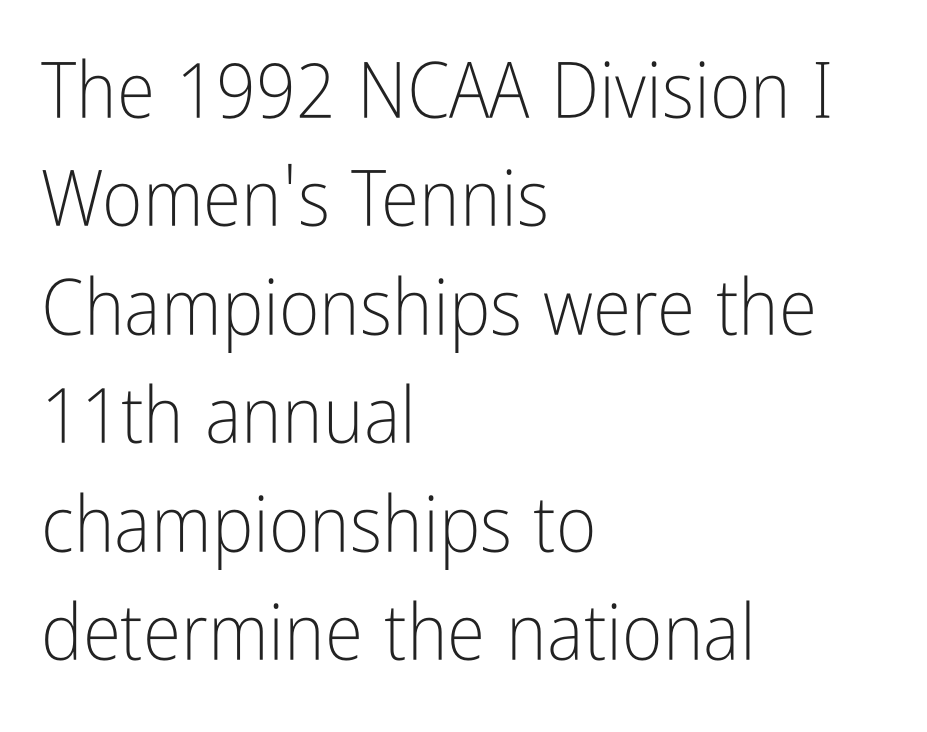
Is there much room between lines? A standard amount, neither cramped nor airy. Character widths vary here, with narrow letters taking less room than wide ones. Posture: upright roman. Each stroke keeps to a modest, everyday thickness or less. Only glyphs here, with clear space below each row. Every row of glyphs begins at an identical x-position on the left.
